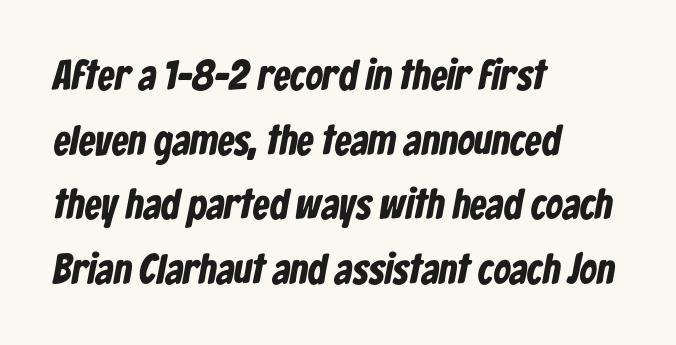
{"serif": "no", "bold": "yes", "weight": "bold", "width": "condensed", "stroke_contrast": "low", "x_height": "medium", "monospaced": "no", "underline": "no", "align": "left", "line_spacing": "normal", "line_spacing_ratio": 1.54, "letter_spacing": "normal", "letter_spacing_em": 0.0, "glyph_px": 42}
